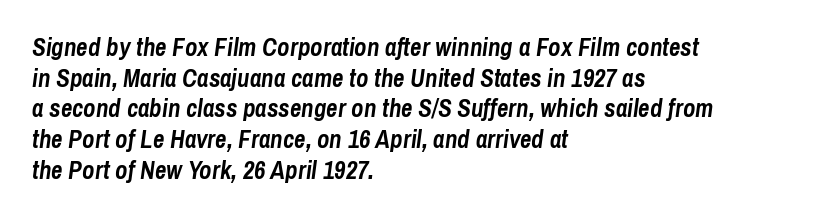
Q: Is the text bold? A: Yes.
Q: Is the text italic (slanted)? A: Yes, it leans right by about 8 degrees.
Q: Is the text underlined? A: No.
Q: How is the paragraph aligned? A: Left-aligned.
Q: Is the spacing between letters normal or unusually wide? A: Normal.
